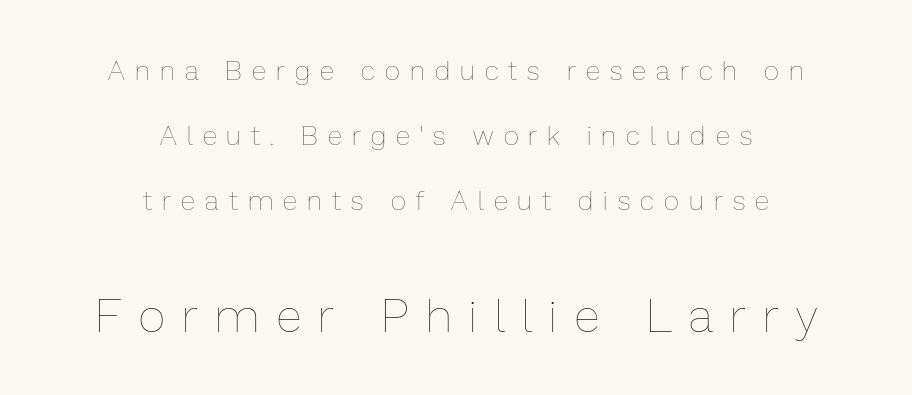
{"italic": "no", "bold": "no", "weight": "thin", "width": "normal", "stroke_contrast": "low", "x_height": "medium", "monospaced": "no", "underline": "no", "align": "center", "line_spacing": "loose", "line_spacing_ratio": 2.4, "letter_spacing": "wide", "letter_spacing_em": 0.38, "larger_block": "second", "size_ratio": 1.74, "glyph_px": 47}
